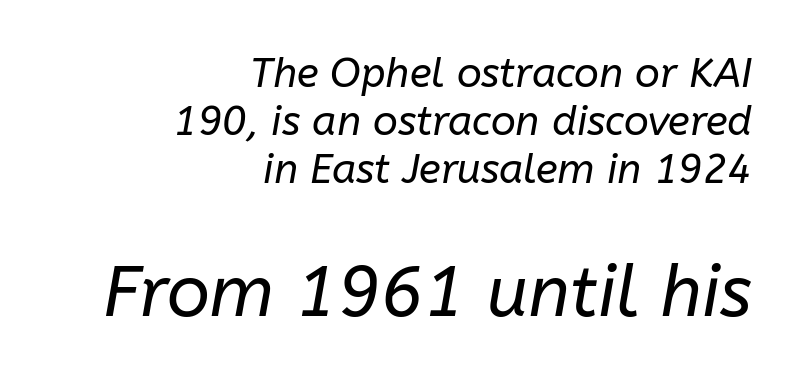
The image shows 71 px regular-weight type, italic (leaning right); set right-aligned, line spacing 1.17x, normal letter spacing, not underlined; the second (bottom) block is 1.73x larger; low stroke contrast and a medium x-height.
